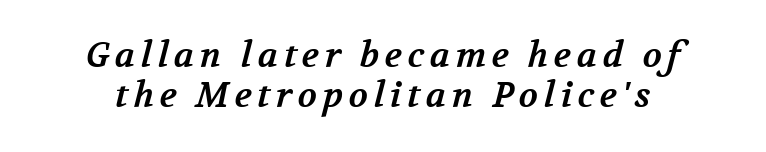
Honestly, there is no underline to notice here at all. Strong, thick strokes mark this as bold type. Quick note: interline space is minimal. Notice how the passage keeps no hard edge, just a central spine. The text was rendered using a seriffed face with decorative stroke endings. Is this a fixed-width face? No — the glyphs have proportional, varying widths.
